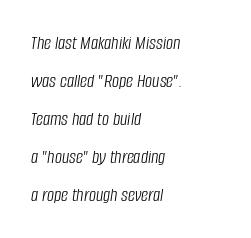
The image shows 20 px text type, italic (leaning right); set left-aligned, loose line spacing (1.9x), normal letter spacing, not underlined.
